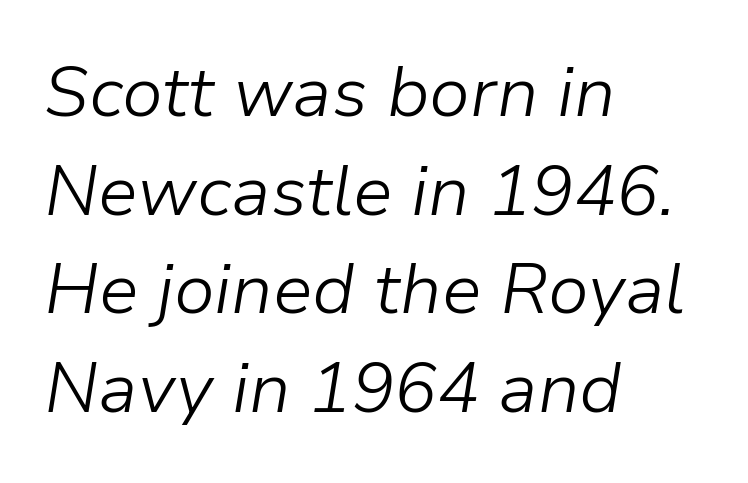
{"italic": "yes", "lean": "right", "slant_degrees": 9, "bold": "no", "weight": "light", "width": "normal", "stroke_contrast": "low", "x_height": "medium", "monospaced": "no", "underline": "no", "align": "left", "line_spacing": "normal", "line_spacing_ratio": 1.39, "letter_spacing": "normal", "letter_spacing_em": 0.0, "glyph_px": 71}
